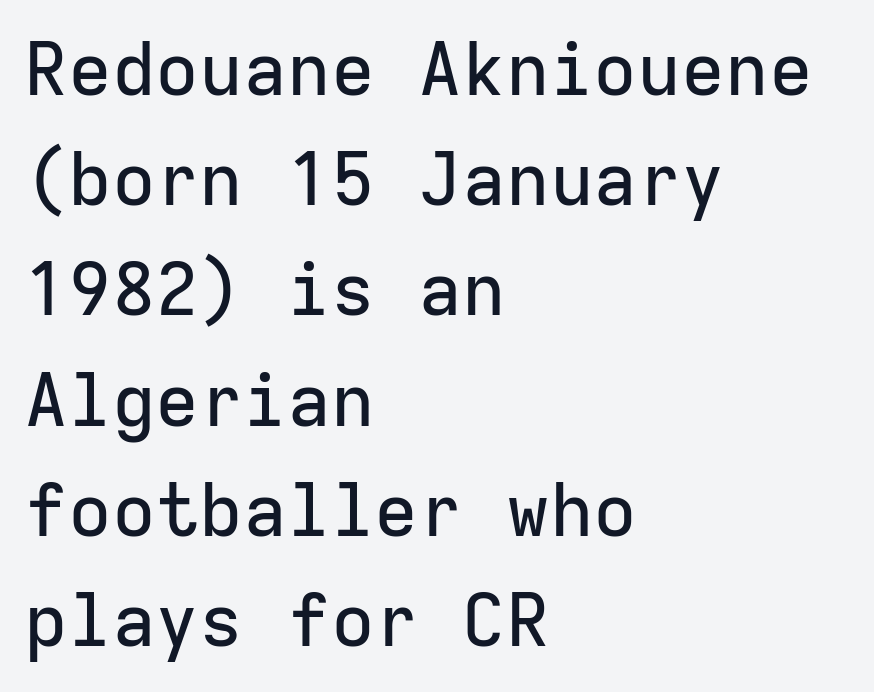
Q: Is the text italic (slanted)? A: No, it is upright.
Q: Is the typeface a serif or a sans-serif typeface? A: Sans-serif.
Q: Is the text underlined? A: No.
Q: How is the paragraph aligned? A: Left-aligned.
Q: Is the spacing between letters normal or unusually wide? A: Normal.
Q: Is the spacing between lines tight, normal or loose? A: Normal.
Q: Width (condensed, normal, or wide)? A: Normal.
Q: Stroke contrast? A: Low.
Q: x-height? A: Medium.
Q: Monospaced? A: Yes.
